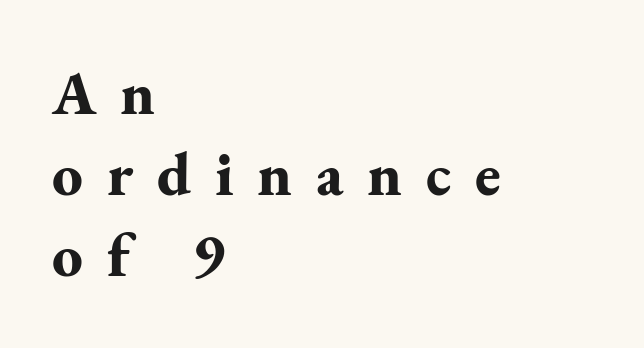
The image shows 61 px bold serif type, upright; set left-aligned, normal line spacing (1.33x), unusually wide letter spacing (+0.39 em), not underlined; medium stroke contrast and a small x-height.
